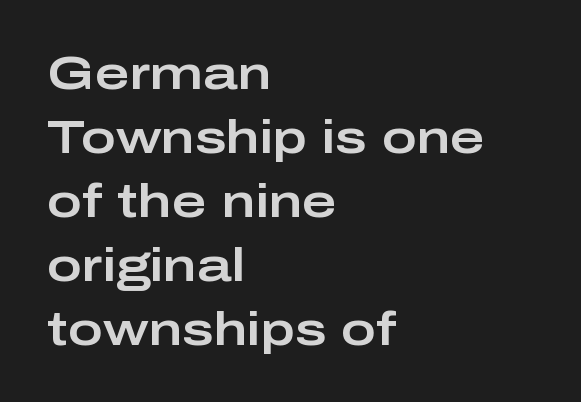
{"serif": "no", "italic": "no", "width": "wide", "stroke_contrast": "low", "x_height": "medium", "monospaced": "no", "underline": "no", "align": "left", "line_spacing": "normal", "line_spacing_ratio": 1.36, "letter_spacing": "normal", "letter_spacing_em": 0.0, "glyph_px": 47}
